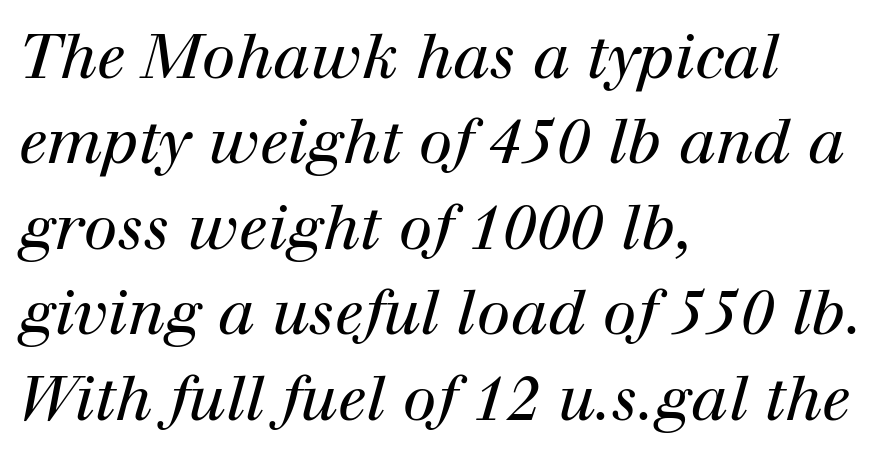
Q: Is the text bold? A: No.
Q: Is the text italic (slanted)? A: Yes, it leans right by about 12 degrees.
Q: Is the typeface a serif or a sans-serif typeface? A: Serif.
Q: Is the text underlined? A: No.
Q: How is the paragraph aligned? A: Left-aligned.
Q: Is the spacing between letters normal or unusually wide? A: Normal.
Q: Is the spacing between lines tight, normal or loose? A: Normal.
Q: Width (condensed, normal, or wide)? A: Normal.
Q: Stroke contrast? A: High.
Q: x-height? A: Medium.
Q: Monospaced? A: No.
